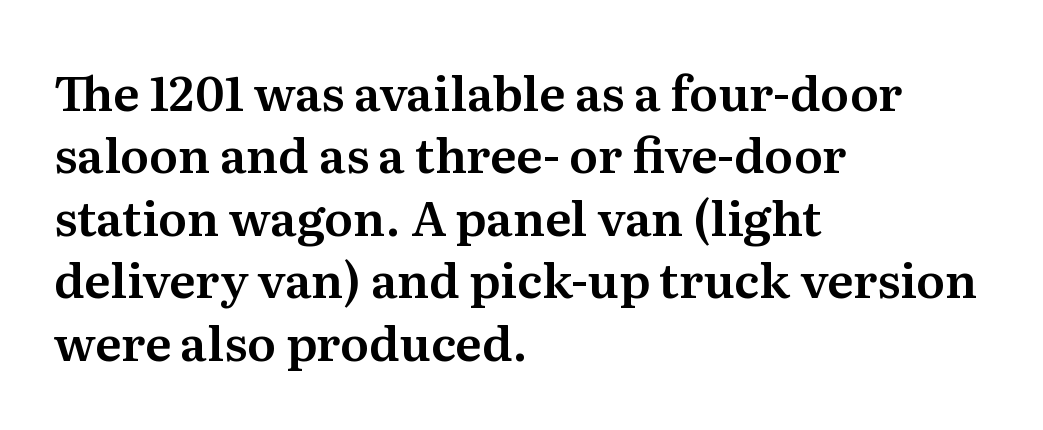
Compared with typical body copy, the letter spacing here is the same. Quick note: interline space is typical. This sample has the flowing, uneven cadence of proportional lettering. Style check: upright.
